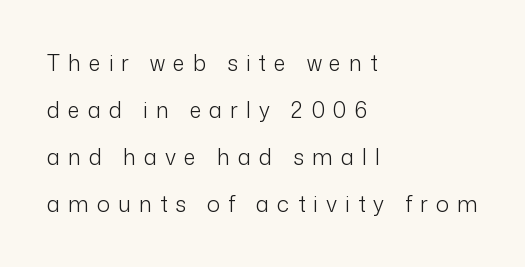
Heaviness? Minimal to ordinary, like unemphasized prose. These lines have a slow, spaced-out rhythm from letter to letter. Every character sits straight up, as roman type does. Descender tails drop into unmarked territory. Notice how the passage keeps a crisp vertical edge on the left only. Reading down the column, the eye jumps a long way to each next line.
